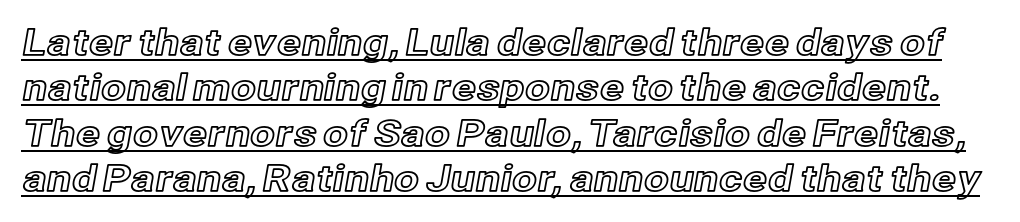
{"width": "normal", "x_height": "medium", "monospaced": "no", "underline": "yes", "line_spacing": "normal", "line_spacing_ratio": 1.26, "letter_spacing": "normal", "letter_spacing_em": 0.0, "glyph_px": 36}
